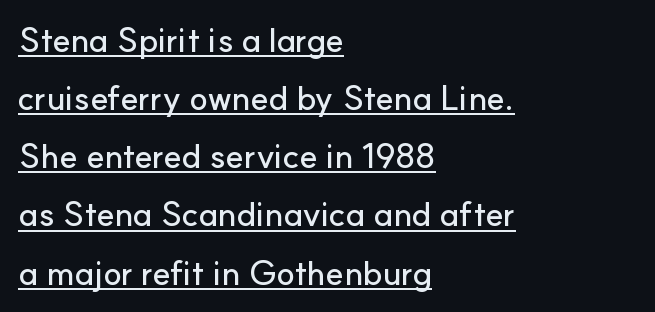
{"serif": "no", "italic": "no", "width": "normal", "stroke_contrast": "low", "x_height": "small", "monospaced": "no", "underline": "yes", "align": "left", "line_spacing_ratio": 1.71, "letter_spacing": "normal", "letter_spacing_em": 0.0, "glyph_px": 34}
